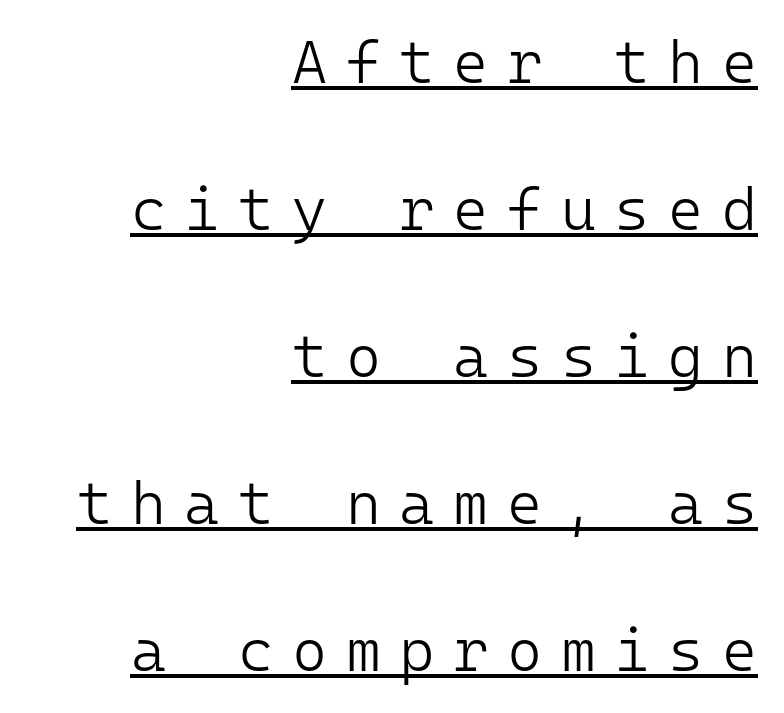
Q: Is the text bold? A: No.
Q: Is the text italic (slanted)? A: No, it is upright.
Q: Is the typeface a serif or a sans-serif typeface? A: Sans-serif.
Q: Is the text underlined? A: Yes.
Q: How is the paragraph aligned? A: Right-aligned.
Q: Is the spacing between letters normal or unusually wide? A: Unusually wide.
Q: Is the spacing between lines tight, normal or loose? A: Loose.
Q: Width (condensed, normal, or wide)? A: Normal.
Q: Stroke contrast? A: Low.
Q: x-height? A: Medium.
Q: Monospaced? A: Yes.
